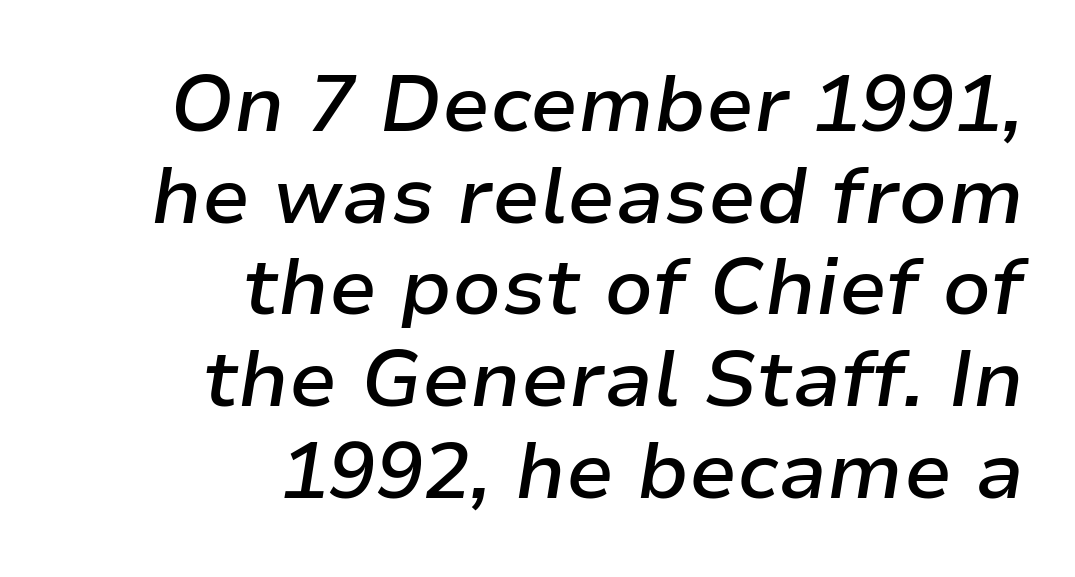
Q: Is the text bold? A: Semi-bold.
Q: Is the text italic (slanted)? A: Yes, it leans right by about 9 degrees.
Q: Is the text underlined? A: No.
Q: How is the paragraph aligned? A: Right-aligned.
Q: Is the spacing between letters normal or unusually wide? A: Normal.
Q: Width (condensed, normal, or wide)? A: Normal.
Q: Stroke contrast? A: Low.
Q: x-height? A: Medium.
Q: Monospaced? A: No.
